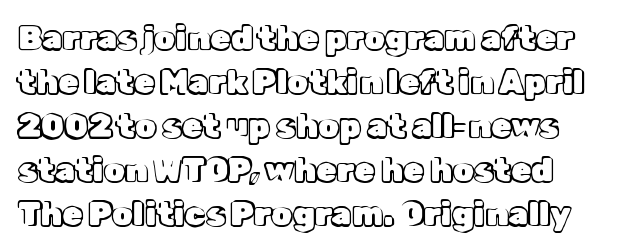
{"italic": "no", "width": "normal", "x_height": "medium", "monospaced": "no", "underline": "no", "line_spacing": "normal", "line_spacing_ratio": 1.33, "letter_spacing": "normal", "letter_spacing_em": 0.0, "glyph_px": 33}
